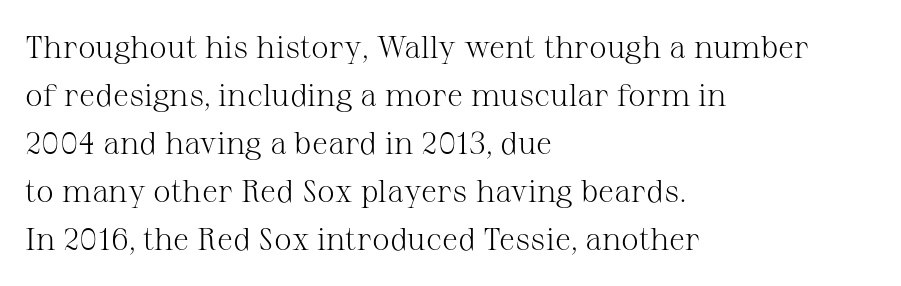
Q: Is the text bold? A: No.
Q: Is the text italic (slanted)? A: No, it is upright.
Q: Is the typeface a serif or a sans-serif typeface? A: Serif.
Q: Is the text underlined? A: No.
Q: How is the paragraph aligned? A: Left-aligned.
Q: Is the spacing between letters normal or unusually wide? A: Normal.
Q: Is the spacing between lines tight, normal or loose? A: Normal.
Q: Width (condensed, normal, or wide)? A: Normal.
Q: Stroke contrast? A: Medium.
Q: x-height? A: Medium.
Q: Monospaced? A: No.
